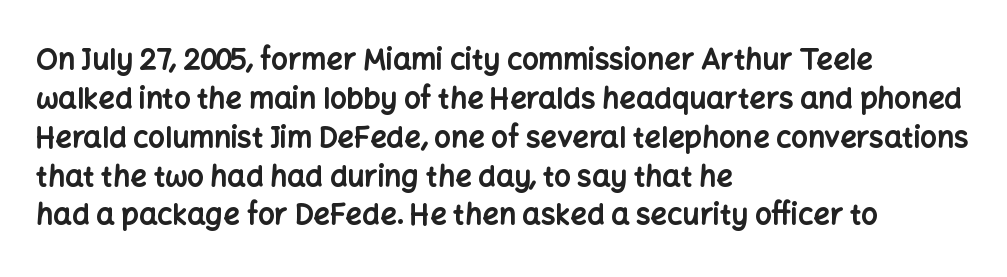
{"serif": "no", "italic": "no", "bold": "yes", "weight": "bold", "width": "normal", "stroke_contrast": "low", "x_height": "medium", "monospaced": "no", "underline": "no", "align": "left", "line_spacing": "normal", "line_spacing_ratio": 1.34, "letter_spacing": "normal", "letter_spacing_em": 0.0, "glyph_px": 29}
